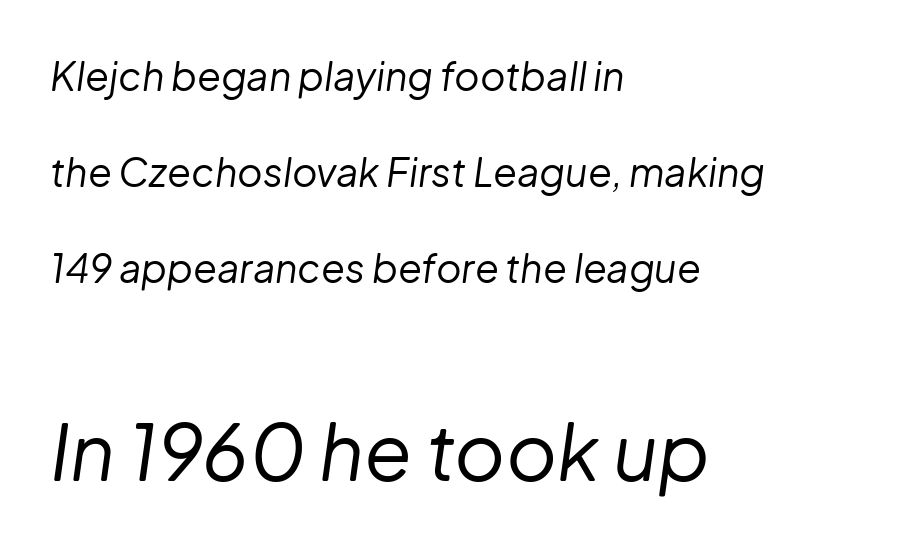
A student would call this left alignment; a typographer would say flush left, rag right. The block of text is sparse from top to bottom, with ample space between rows. Reading top to bottom, the characters get bigger at the block break. Weight: not bold — regular or lighter. Character widths vary here, with narrow letters taking less room than wide ones.
